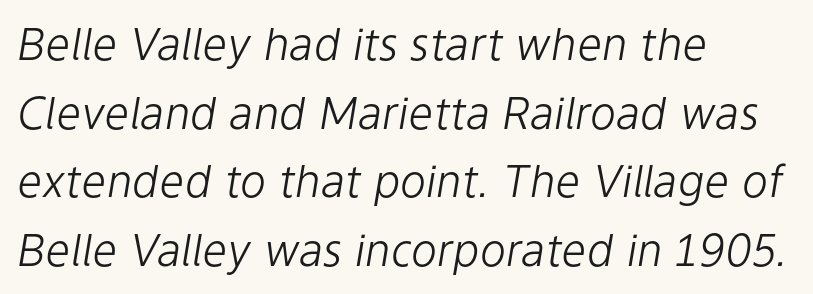
The image shows 44 px light type, italic (leaning right); set left-aligned, normal line spacing (1.56x), normal letter spacing, not underlined; low stroke contrast and a medium x-height.
